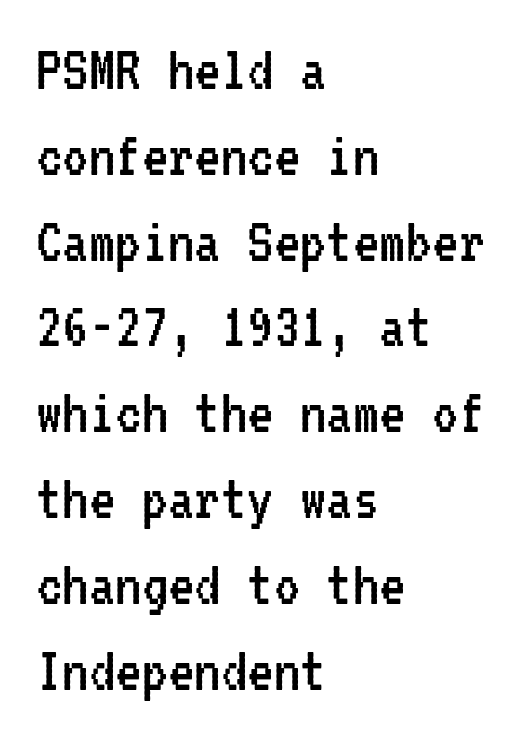
You can tell from the bare stems that sans-serif type was used. Each letter, wide or thin by design, is forced into the same width here. Line starts are locked; line ends wander. Heft: none added — not bold. Nothing unusual about the tracking: characters are spaced as the font intends.
